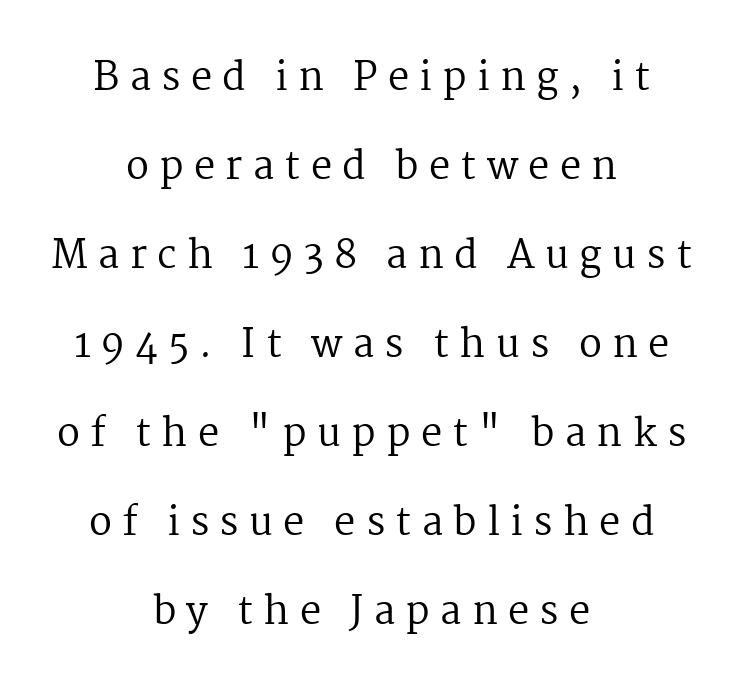
No italicization has been applied; the sample stays upright. Each word looks stretched out because of the extra space between its letters. Each letter's strokes conclude with small projecting serifs. The space directly below the letters is spotless. Is the block centered? Yes — each line is placed symmetrically about the middle.
